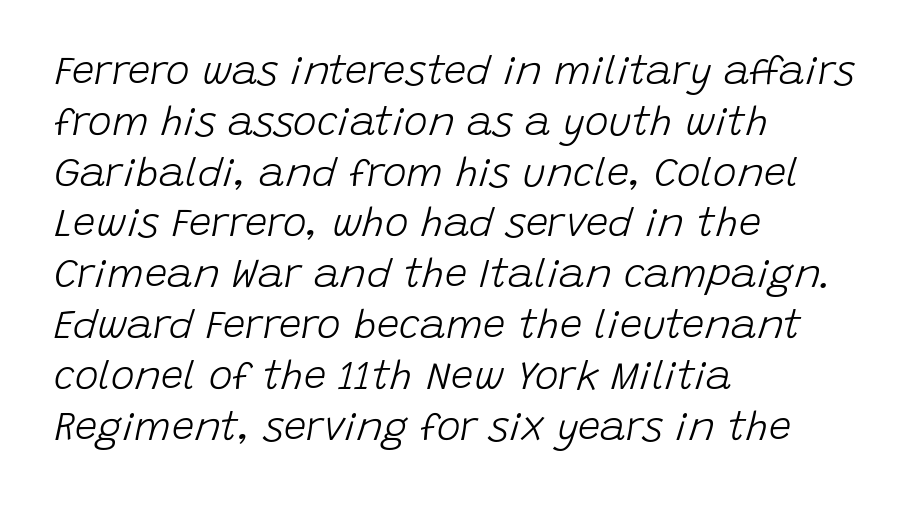
{"italic": "yes", "lean": "right", "slant_degrees": 15, "bold": "no", "weight": "light", "width": "normal", "stroke_contrast": "low", "x_height": "large", "monospaced": "no", "underline": "no", "align": "left", "line_spacing": "normal", "line_spacing_ratio": 1.27, "letter_spacing": "normal", "letter_spacing_em": 0.0, "glyph_px": 40}
